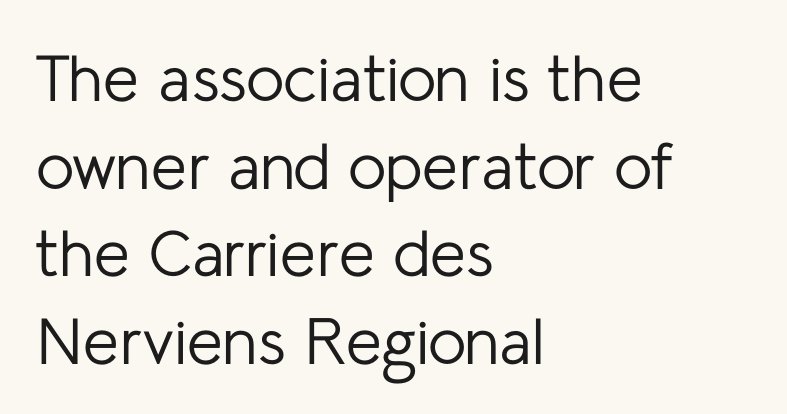
{"serif": "no", "italic": "no", "bold": "no", "weight": "regular", "width": "normal", "stroke_contrast": "low", "x_height": "medium", "monospaced": "no", "underline": "no", "align": "left", "line_spacing": "normal", "line_spacing_ratio": 1.35, "letter_spacing": "normal", "letter_spacing_em": 0.0, "glyph_px": 65}
